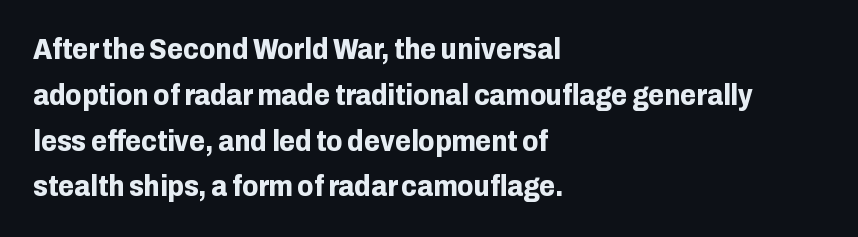
{"serif": "no", "italic": "no", "bold": "yes", "weight": "bold", "width": "normal", "stroke_contrast": "low", "x_height": "medium", "monospaced": "no", "underline": "no", "align": "left", "line_spacing": "normal", "line_spacing_ratio": 1.58, "letter_spacing": "normal", "letter_spacing_em": 0.0, "glyph_px": 29}
